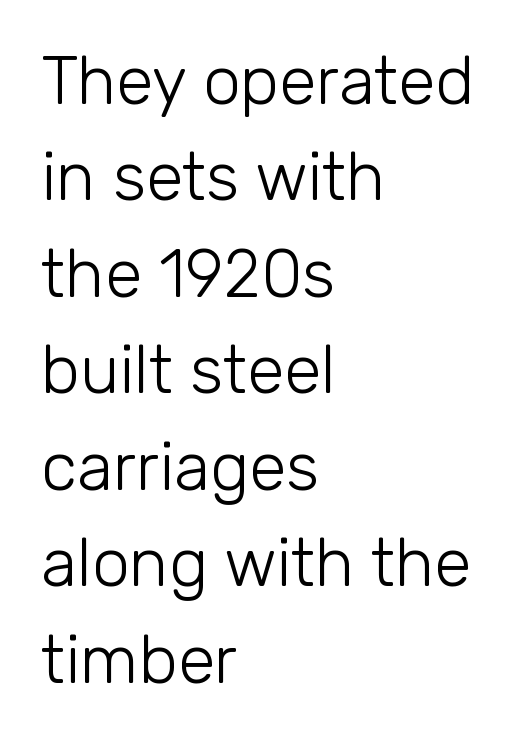
Letters rest on an invisible, unmarked baseline. Posture: vertical. Summary of weight: not heavy and not bold. Here the designer chose a conventional face with non-uniform glyph widths.
